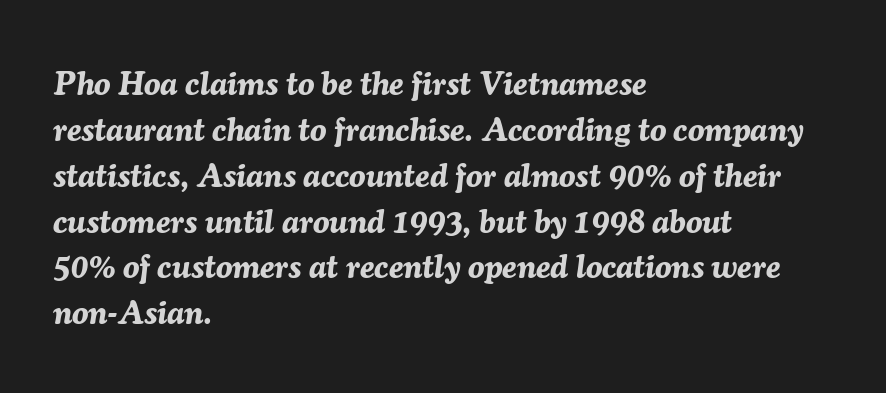
{"italic": "yes", "lean": "right", "slant_degrees": 7, "bold": "yes", "weight": "bold", "width": "normal", "stroke_contrast": "medium", "x_height": "medium", "monospaced": "no", "underline": "no", "align": "left", "line_spacing": "normal", "line_spacing_ratio": 1.39, "letter_spacing": "normal", "letter_spacing_em": 0.0, "glyph_px": 33}
